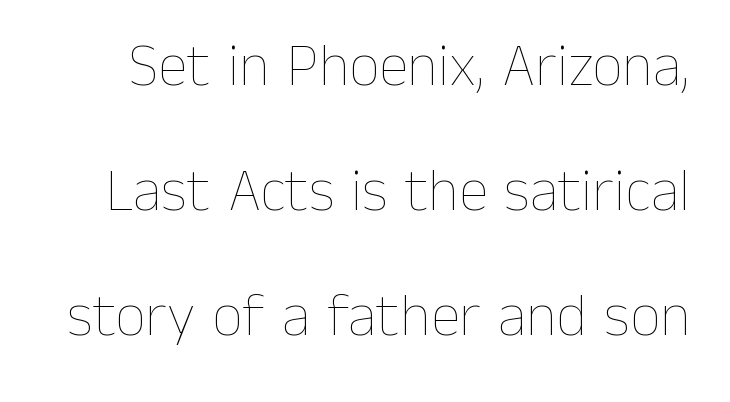
{"italic": "no", "bold": "no", "weight": "thin", "width": "normal", "stroke_contrast": "low", "x_height": "medium", "monospaced": "no", "underline": "no", "line_spacing": "loose", "line_spacing_ratio": 2.08, "letter_spacing": "normal", "letter_spacing_em": 0.0, "glyph_px": 60}
